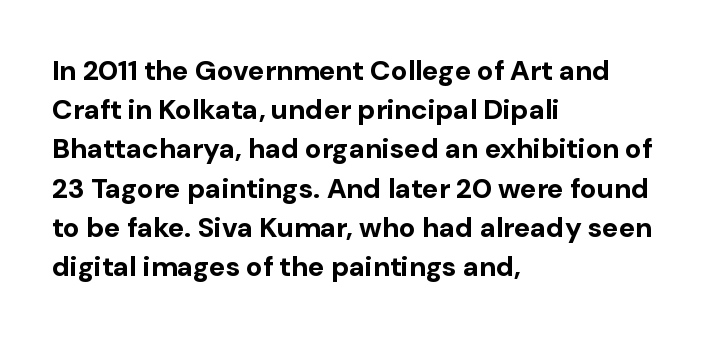
{"serif": "no", "italic": "no", "bold": "yes", "weight": "bold", "width": "normal", "stroke_contrast": "low", "x_height": "medium", "monospaced": "no", "underline": "no", "align": "left", "line_spacing": "normal", "line_spacing_ratio": 1.4, "letter_spacing": "normal", "letter_spacing_em": 0.0, "glyph_px": 28}
